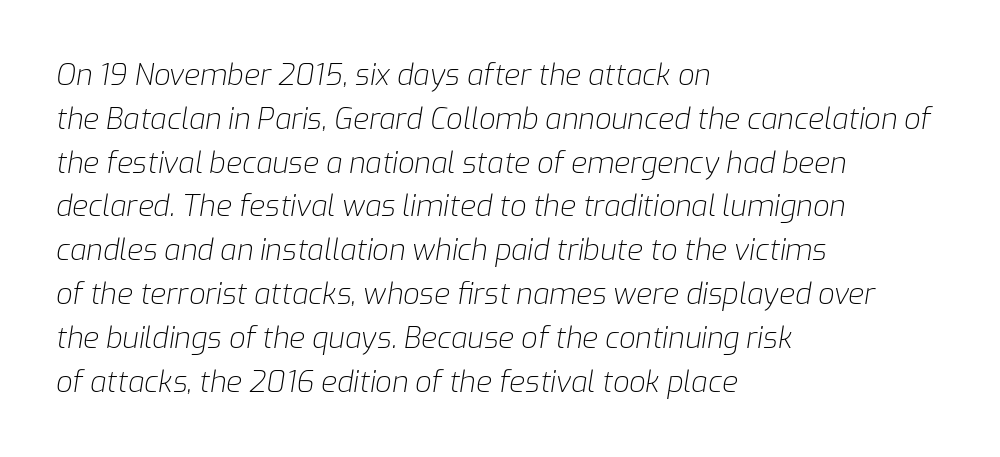
The image shows 29 px light type, italic (leaning right); set left-aligned, normal line spacing (1.51x), normal letter spacing, not underlined; low stroke contrast and a medium x-height.
